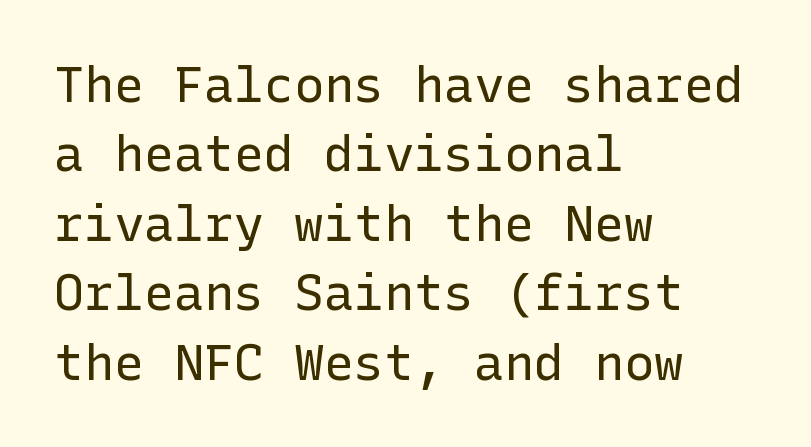
Heft: none added — not bold. The rendering uses a moderate line-height, typical for paragraphs. The setting favours the left margin, as ordinary paragraphs usually do. Vertical strokes here are truly vertical. The typeface chosen for these lines omits serifs. Compared with typical body copy, the letter spacing here is the same.
